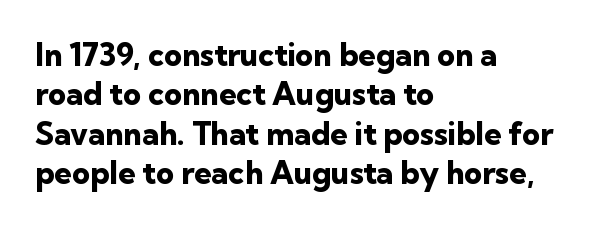
Q: Is the text bold? A: Yes.
Q: Is the text italic (slanted)? A: No, it is upright.
Q: Is the typeface a serif or a sans-serif typeface? A: Sans-serif.
Q: Is the text underlined? A: No.
Q: How is the paragraph aligned? A: Left-aligned.
Q: Is the spacing between letters normal or unusually wide? A: Normal.
Q: Is the spacing between lines tight, normal or loose? A: Normal.
Q: Width (condensed, normal, or wide)? A: Normal.
Q: Stroke contrast? A: Low.
Q: x-height? A: Medium.
Q: Monospaced? A: No.
